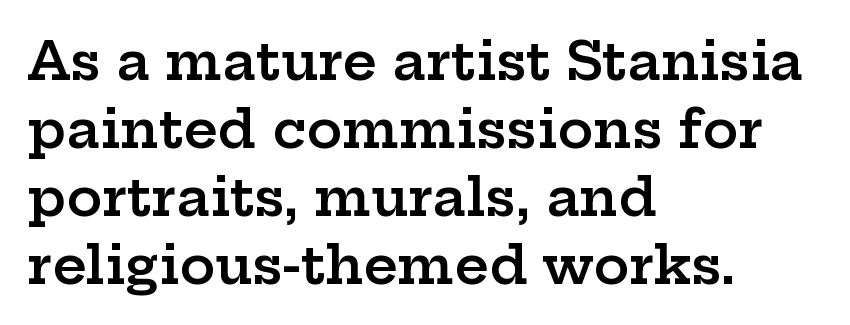
Students, note that the glyphs here touch the page at normal intervals. The space between consecutive lines is moderate. A bit beefed up — I'd call it semibold rather than bold. Stroke terminals: seriffed. Which margin do the lines hug? The left one — the right edge is uneven.
